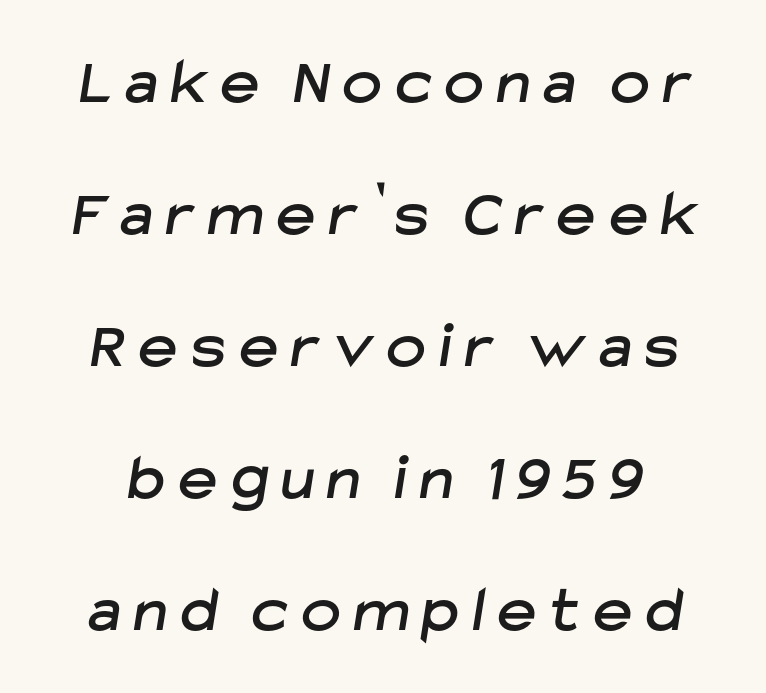
{"serif": "no", "width": "normal", "stroke_contrast": "low", "x_height": "medium", "monospaced": "no", "underline": "no", "line_spacing": "loose", "line_spacing_ratio": 2.0, "letter_spacing": "wide", "letter_spacing_em": 0.21, "glyph_px": 66}
